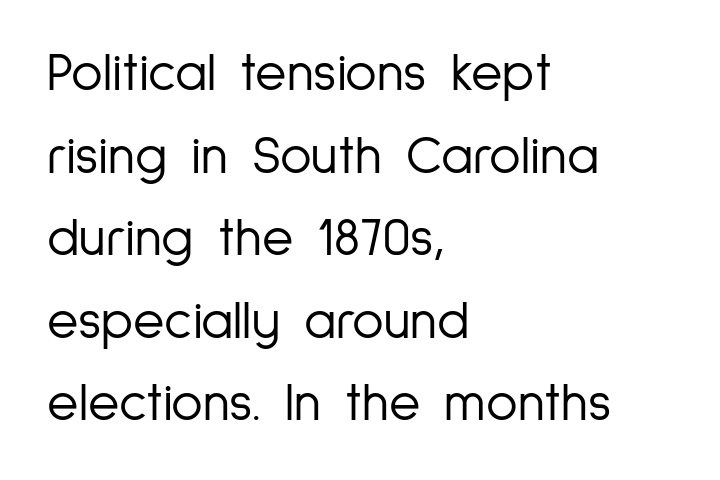
The image shows 54 px light, condensed sans-serif type, upright; set left-aligned, normal line spacing (1.53x), normal letter spacing, not underlined; low stroke contrast and a medium x-height.
